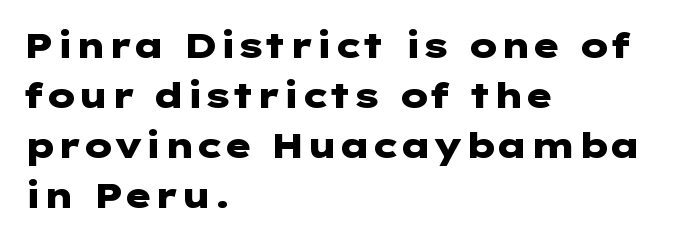
The image shows 35 px heavy, wide sans-serif type, upright; set left-aligned, normal line spacing (1.43x), normal letter spacing, not underlined; low stroke contrast and a medium x-height.
